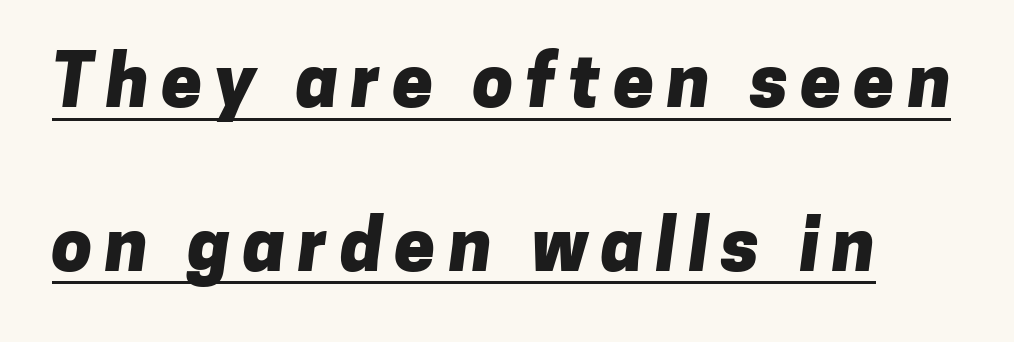
Q: Is the text bold? A: Yes.
Q: Is the typeface a serif or a sans-serif typeface? A: Sans-serif.
Q: Is the text underlined? A: Yes.
Q: Is the spacing between lines tight, normal or loose? A: Loose.
Q: Width (condensed, normal, or wide)? A: Normal.
Q: Stroke contrast? A: Low.
Q: x-height? A: Medium.
Q: Monospaced? A: No.
